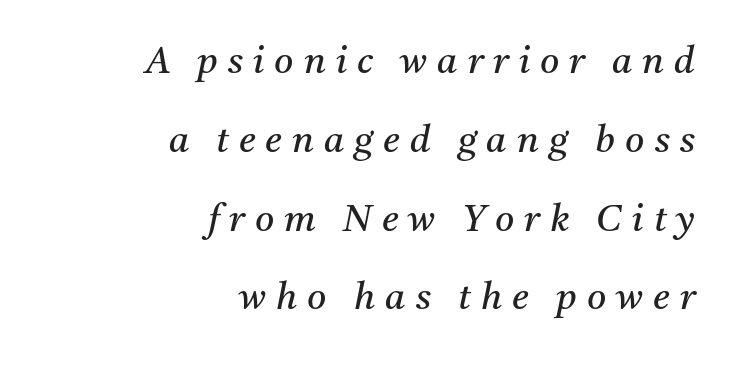
Q: Is the text bold? A: No.
Q: Is the text italic (slanted)? A: Yes, it leans right by about 11 degrees.
Q: Is the typeface a serif or a sans-serif typeface? A: Serif.
Q: Is the text underlined? A: No.
Q: How is the paragraph aligned? A: Right-aligned.
Q: Is the spacing between letters normal or unusually wide? A: Unusually wide.
Q: Is the spacing between lines tight, normal or loose? A: Loose.
Q: Width (condensed, normal, or wide)? A: Normal.
Q: Stroke contrast? A: Medium.
Q: x-height? A: Medium.
Q: Monospaced? A: No.
